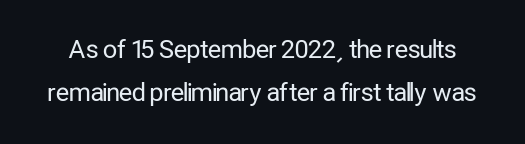
The image shows 25 px text type, upright; set line spacing 1.71x, normal letter spacing, not underlined.
